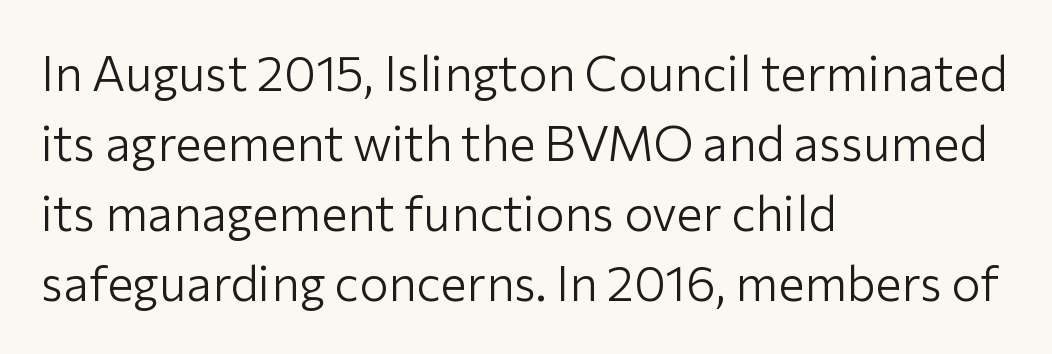
Q: Is the text bold? A: No.
Q: Is the text italic (slanted)? A: No, it is upright.
Q: Is the typeface a serif or a sans-serif typeface? A: Sans-serif.
Q: Is the text underlined? A: No.
Q: How is the paragraph aligned? A: Left-aligned.
Q: Is the spacing between letters normal or unusually wide? A: Normal.
Q: Is the spacing between lines tight, normal or loose? A: Normal.
Q: Width (condensed, normal, or wide)? A: Normal.
Q: Stroke contrast? A: Low.
Q: x-height? A: Medium.
Q: Monospaced? A: No.
